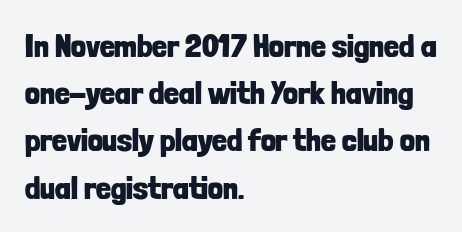
Q: Is the text bold? A: Yes.
Q: Is the text italic (slanted)? A: No, it is upright.
Q: Is the typeface a serif or a sans-serif typeface? A: Sans-serif.
Q: Is the text underlined? A: No.
Q: How is the paragraph aligned? A: Left-aligned.
Q: Is the spacing between letters normal or unusually wide? A: Normal.
Q: Is the spacing between lines tight, normal or loose? A: Normal.
Q: Width (condensed, normal, or wide)? A: Condensed.
Q: Stroke contrast? A: Low.
Q: x-height? A: Medium.
Q: Monospaced? A: No.
